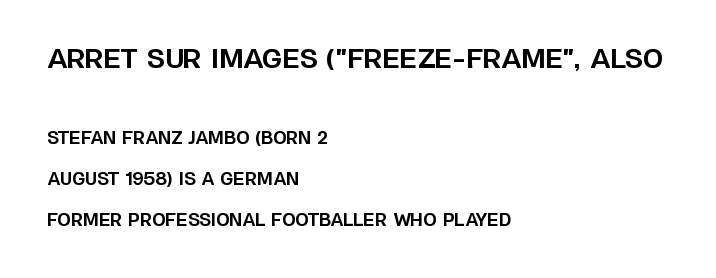
Q: Is the text bold? A: Yes.
Q: Is the text italic (slanted)? A: No, it is upright.
Q: Is the text underlined? A: No.
Q: How is the paragraph aligned? A: Left-aligned.
Q: Is the spacing between letters normal or unusually wide? A: Normal.
Q: Is the spacing between lines tight, normal or loose? A: Loose.
Q: Which block of text is set in a larger size, the first (top) or the second (bottom)? A: The first (top) one.
